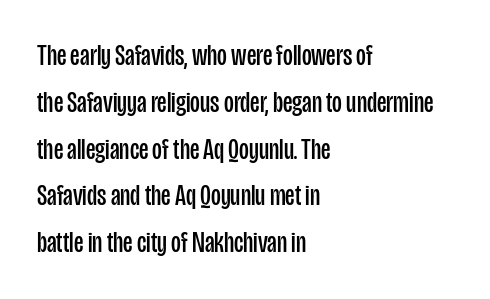
{"serif": "no", "italic": "no", "bold": "no", "weight": "regular", "width": "condensed", "stroke_contrast": "low", "x_height": "large", "monospaced": "no", "underline": "no", "align": "left", "line_spacing": "normal", "line_spacing_ratio": 1.56, "letter_spacing": "normal", "letter_spacing_em": 0.0, "glyph_px": 30}
